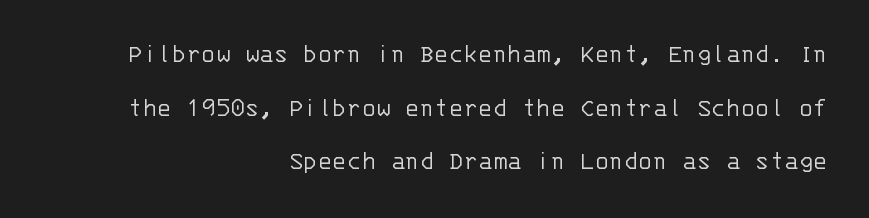
The image shows 27 px text type, upright; set right-aligned, loose line spacing (1.99x), normal letter spacing, not underlined.
